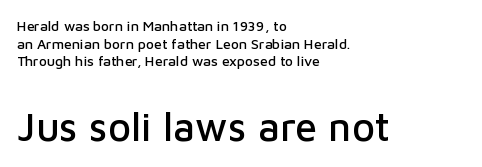
The image shows 40 px sans-serif type, upright; set left-aligned, normal line spacing (1.26x), normal letter spacing, not underlined; the second (bottom) block is 2.86x larger; low stroke contrast and a medium x-height.
